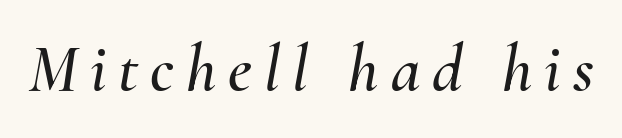
Q: Is the text italic (slanted)? A: Yes, it leans right by about 10 degrees.
Q: Is the text underlined? A: No.
Q: Width (condensed, normal, or wide)? A: Normal.
Q: Stroke contrast? A: Medium.
Q: x-height? A: Small.
Q: Monospaced? A: No.
